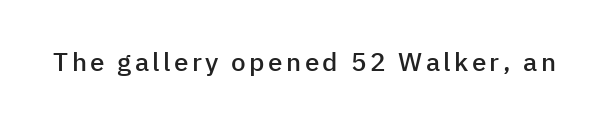
Q: Is the text bold? A: Semi-bold.
Q: Is the text italic (slanted)? A: No, it is upright.
Q: Is the text underlined? A: No.
